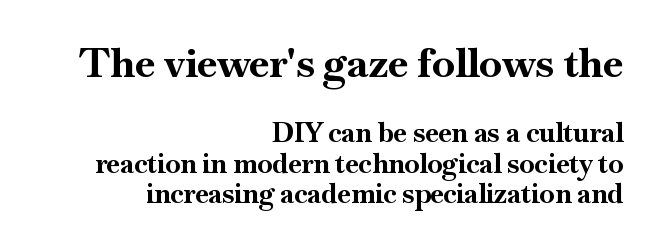
The image shows 41 px bold serif type, upright; set right-aligned, tight line spacing (1.13x), normal letter spacing, not underlined; the first (top) block is 1.52x larger; high stroke contrast and a small x-height.
